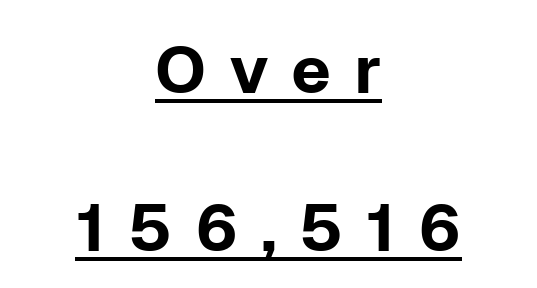
The image shows 66 px sans-serif type, upright; set centered, loose line spacing (2.4x), unusually wide letter spacing (+0.34 em), underlined; low stroke contrast and a medium x-height.
